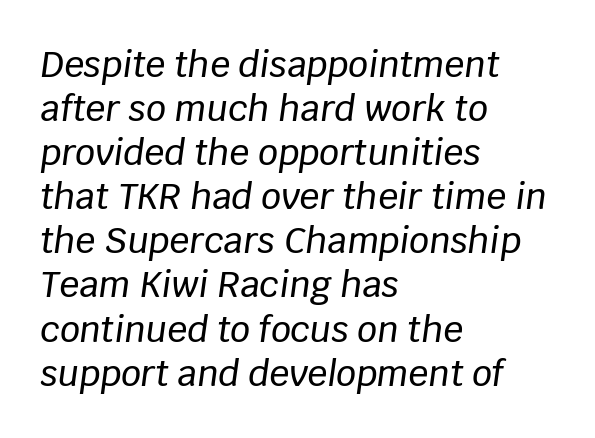
Q: Is the text italic (slanted)? A: Yes, it leans right by about 8 degrees.
Q: Is the text underlined? A: No.
Q: How is the paragraph aligned? A: Left-aligned.
Q: Is the spacing between letters normal or unusually wide? A: Normal.
Q: Is the spacing between lines tight, normal or loose? A: Normal.
Q: Width (condensed, normal, or wide)? A: Normal.
Q: Stroke contrast? A: Low.
Q: x-height? A: Large.
Q: Monospaced? A: No.
